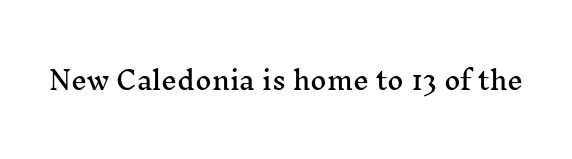
{"italic": "no", "underline": "no", "letter_spacing": "normal", "letter_spacing_em": 0.0, "glyph_px": 25}
